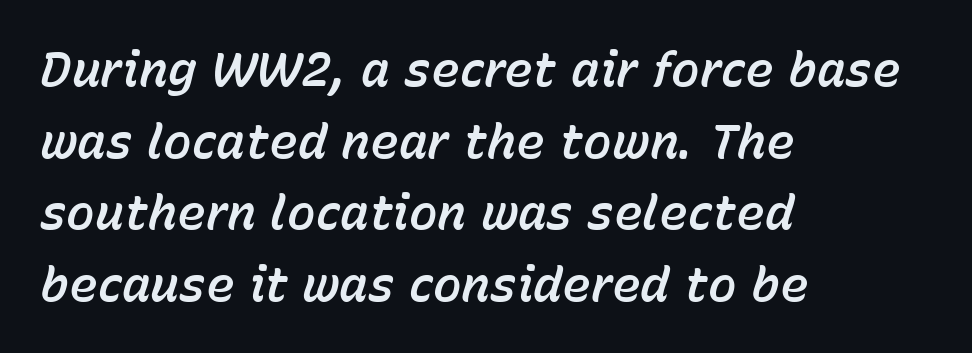
{"italic": "yes", "lean": "right", "slant_degrees": 15, "width": "normal", "stroke_contrast": "low", "x_height": "medium", "monospaced": "no", "underline": "no", "align": "left", "line_spacing": "normal", "line_spacing_ratio": 1.49, "letter_spacing": "normal", "letter_spacing_em": 0.0, "glyph_px": 48}
